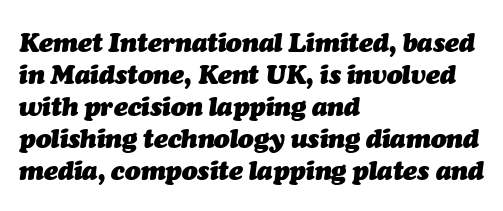
{"italic": "yes", "lean": "right", "slant_degrees": 7, "bold": "yes", "underline": "no", "align": "left", "line_spacing_ratio": 1.23, "letter_spacing": "normal", "letter_spacing_em": 0.0, "glyph_px": 26}
